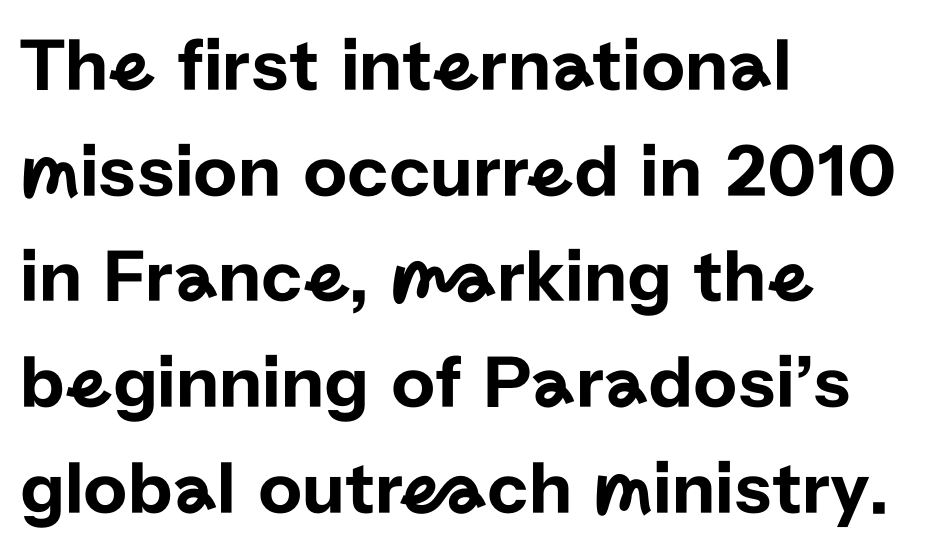
The image shows 76 px sans-serif type, upright; set left-aligned, normal line spacing (1.39x), normal letter spacing, not underlined; low stroke contrast and a medium x-height.
